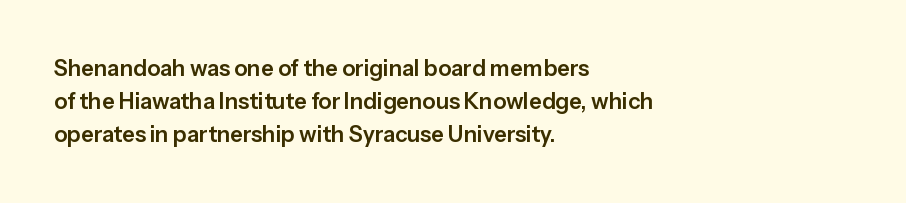
{"italic": "no", "underline": "no", "align": "left", "line_spacing": "normal", "line_spacing_ratio": 1.51, "letter_spacing": "normal", "letter_spacing_em": 0.0, "glyph_px": 22}
